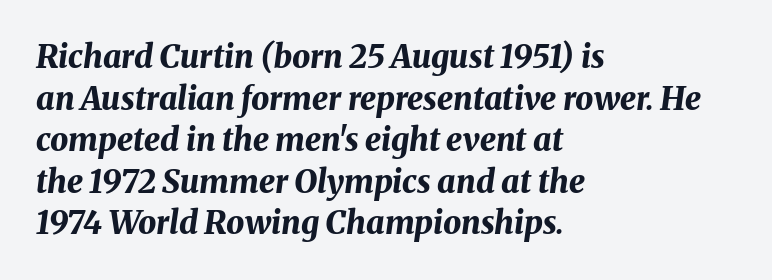
Q: Is the text bold? A: Yes.
Q: Is the text italic (slanted)? A: Yes, it leans right by about 8 degrees.
Q: Is the text underlined? A: No.
Q: How is the paragraph aligned? A: Left-aligned.
Q: Is the spacing between letters normal or unusually wide? A: Normal.
Q: Is the spacing between lines tight, normal or loose? A: Normal.
Q: Width (condensed, normal, or wide)? A: Normal.
Q: Stroke contrast? A: Medium.
Q: x-height? A: Medium.
Q: Monospaced? A: No.
